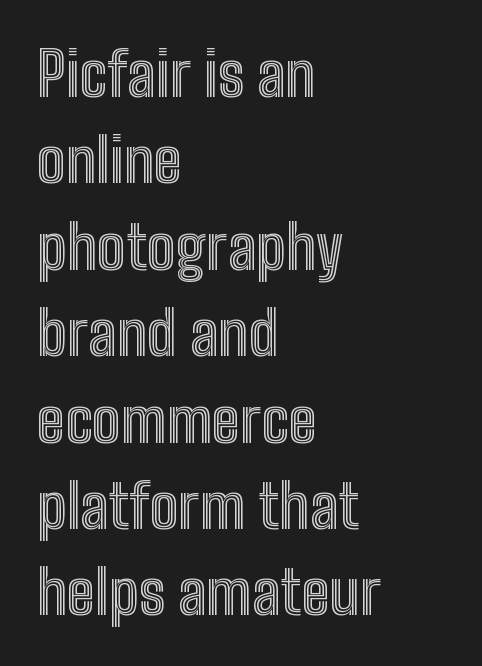
Q: Is the text italic (slanted)? A: No, it is upright.
Q: Is the text underlined? A: No.
Q: How is the paragraph aligned? A: Left-aligned.
Q: Is the spacing between letters normal or unusually wide? A: Normal.
Q: Is the spacing between lines tight, normal or loose? A: Normal.
Q: Width (condensed, normal, or wide)? A: Condensed.
Q: x-height? A: Medium.
Q: Monospaced? A: No.
